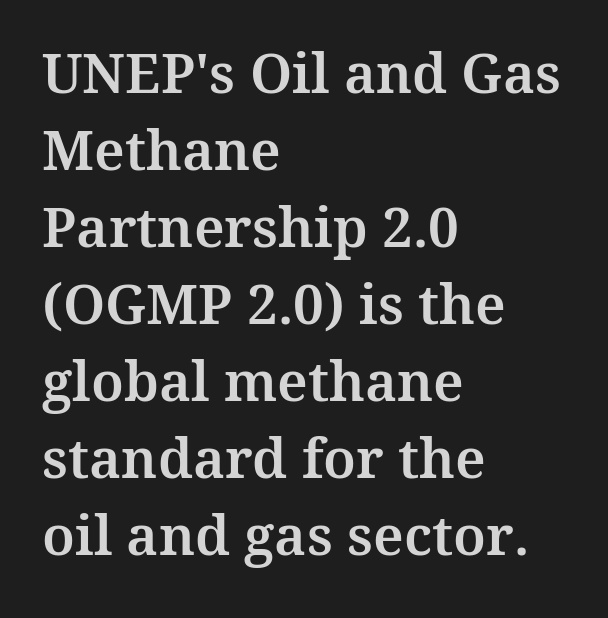
The image shows 55 px serif type, upright; set left-aligned, normal line spacing (1.4x), normal letter spacing, not underlined; medium stroke contrast and a medium x-height.
